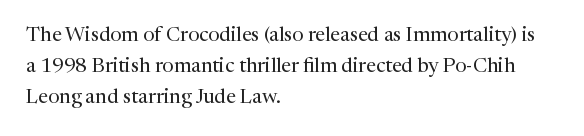
Between one letter and the next there's only the usual sliver of space. Letters rest on an invisible, unmarked baseline. Does the copy run flush right? No — it runs flush left. Nothing heavy about these letters — not bold at all.
